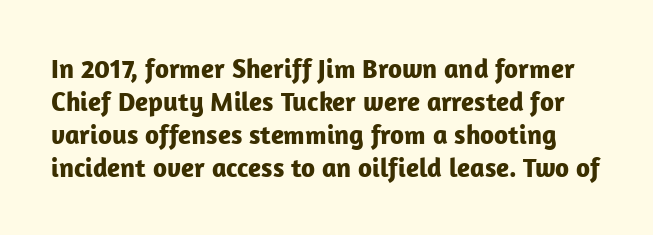
The image shows 27 px bold type, upright; set line spacing 1.22x, normal letter spacing, not underlined.
